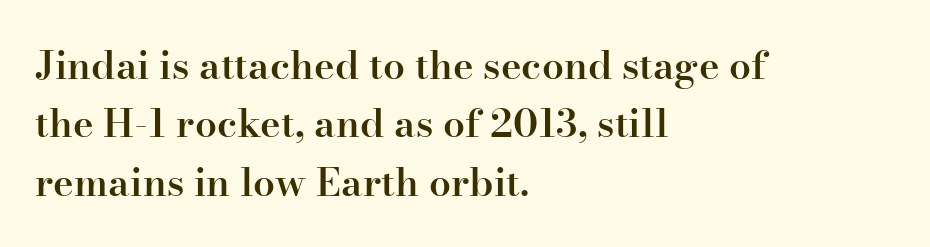
The image shows 39 px semibold serif type, upright; set left-aligned, normal line spacing (1.5x), normal letter spacing, not underlined; high stroke contrast and a small x-height.
